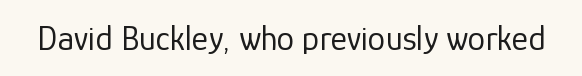
The image shows 35 px regular-weight sans-serif type, upright; set normal letter spacing, not underlined; low stroke contrast and a medium x-height.
